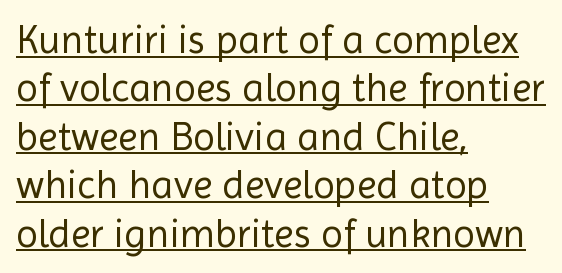
{"serif": "no", "italic": "no", "bold": "no", "weight": "regular", "width": "normal", "x_height": "medium", "monospaced": "no", "underline": "yes", "align": "left", "line_spacing_ratio": 1.21, "letter_spacing": "normal", "letter_spacing_em": 0.0, "glyph_px": 40}
